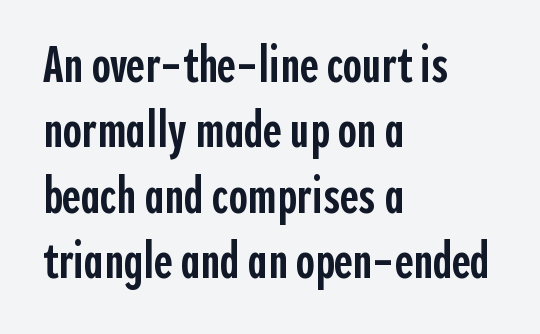
The image shows 51 px semibold, condensed sans-serif type, upright; set left-aligned, normal line spacing (1.28x), normal letter spacing, not underlined; a medium x-height.
